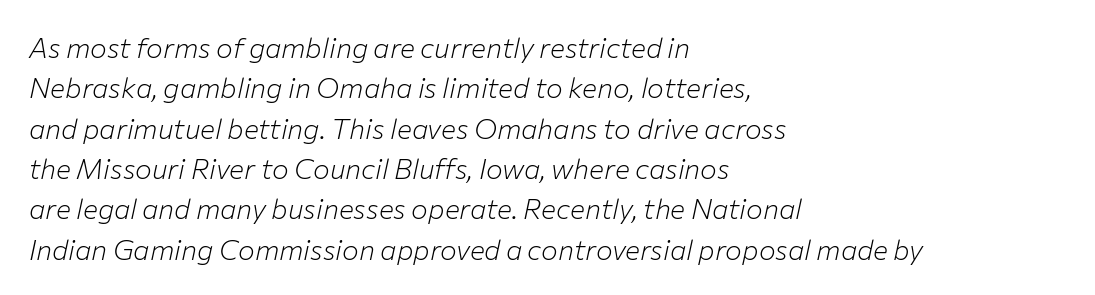
Q: Is the text bold? A: No.
Q: Is the text italic (slanted)? A: Yes, it leans right by about 12 degrees.
Q: Is the text underlined? A: No.
Q: How is the paragraph aligned? A: Left-aligned.
Q: Is the spacing between letters normal or unusually wide? A: Normal.
Q: Is the spacing between lines tight, normal or loose? A: Normal.
Q: Width (condensed, normal, or wide)? A: Normal.
Q: Stroke contrast? A: Low.
Q: x-height? A: Medium.
Q: Monospaced? A: No.
